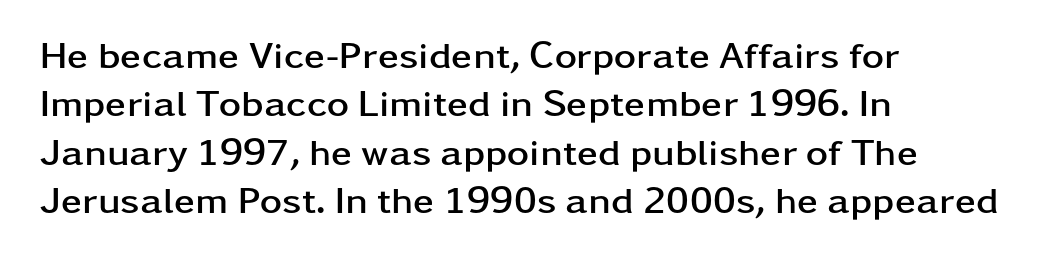
Classification — sans serif. The rows are spaced the way most documents space them. Each line starts at the same left margin while the right side varies. The font's upright variant was chosen for this text.
